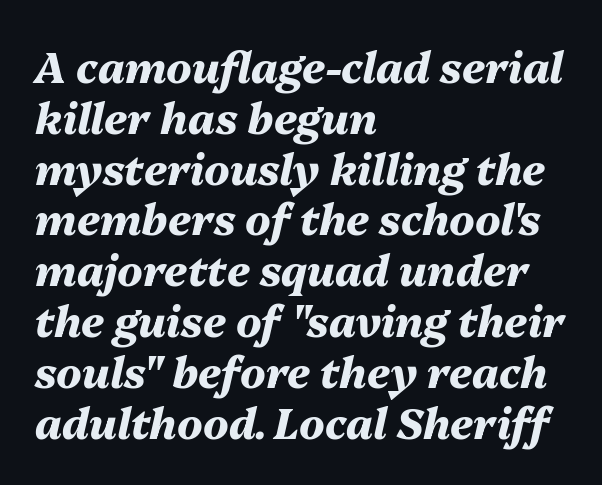
{"italic": "yes", "lean": "right", "slant_degrees": 13, "bold": "yes", "weight": "heavy", "width": "normal", "stroke_contrast": "medium", "x_height": "medium", "monospaced": "no", "underline": "no", "align": "left", "line_spacing_ratio": 1.21, "letter_spacing": "normal", "letter_spacing_em": 0.0, "glyph_px": 42}
